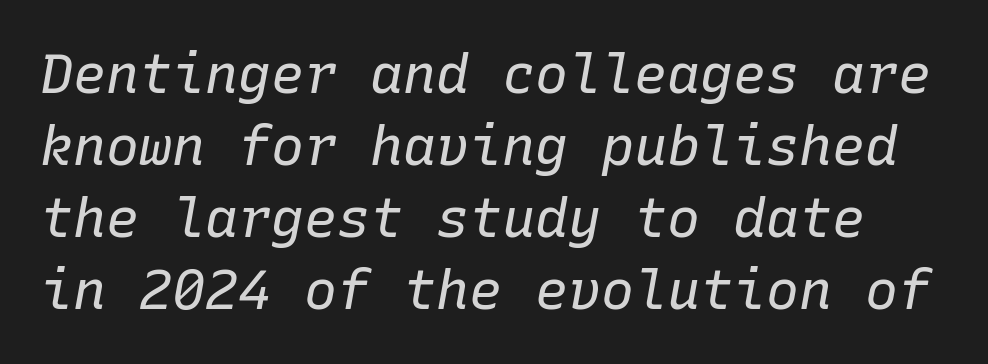
The image shows 55 px regular-weight type, italic (leaning right), monospaced; set normal line spacing (1.31x), normal letter spacing, not underlined; low stroke contrast and a medium x-height.
